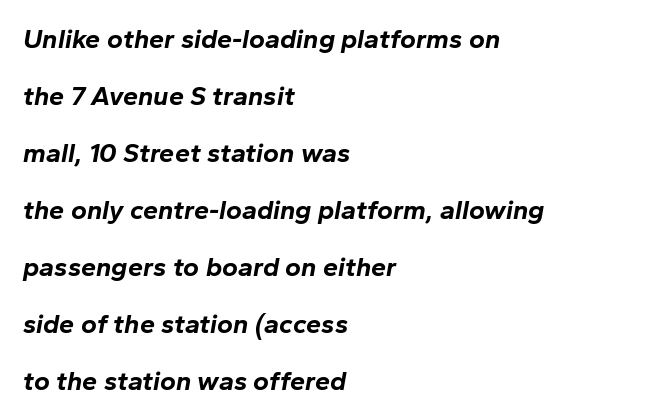
The image shows 27 px bold type, italic (leaning right); set left-aligned, loose line spacing (2.11x), normal letter spacing, not underlined.
